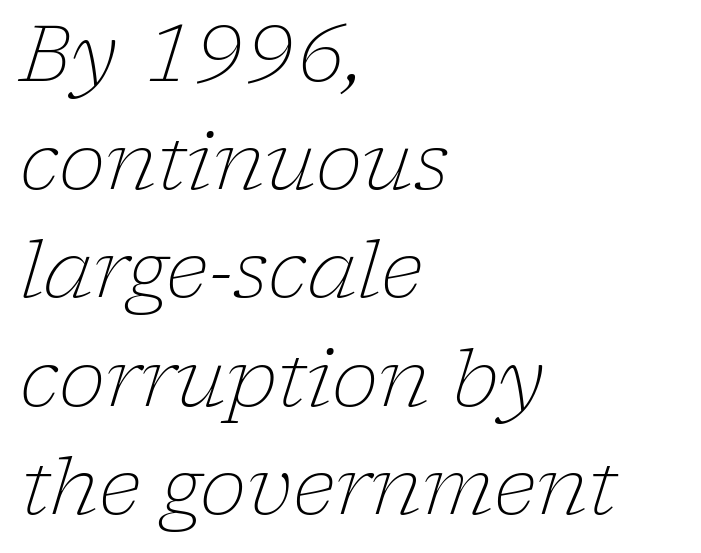
{"serif": "yes", "italic": "yes", "lean": "right", "slant_degrees": 17, "bold": "no", "weight": "light", "width": "normal", "stroke_contrast": "low", "x_height": "medium", "monospaced": "no", "underline": "no", "align": "left", "line_spacing": "normal", "line_spacing_ratio": 1.37, "letter_spacing": "normal", "letter_spacing_em": 0.0, "glyph_px": 79}
